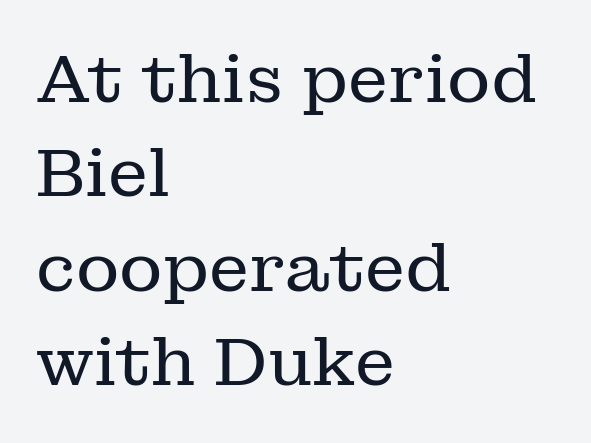
Lines of text with bare space underneath. The compositor pushed each line to the left boundary. Serif or sans? Serif — the stroke terminals have little feet. Every stem runs plumb, perpendicular to the baseline.
